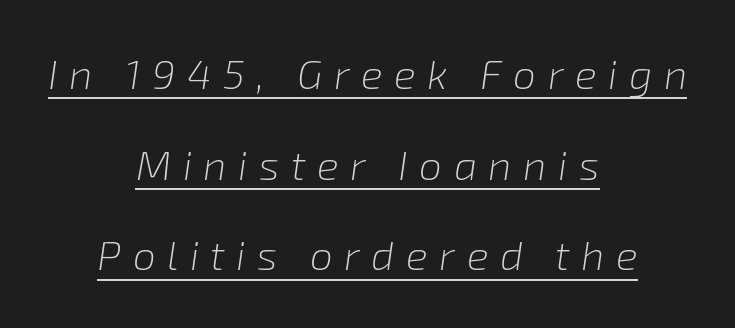
{"italic": "yes", "lean": "right", "slant_degrees": 8, "bold": "no", "weight": "light", "width": "normal", "stroke_contrast": "low", "x_height": "medium", "monospaced": "no", "underline": "yes", "align": "center", "line_spacing": "loose", "line_spacing_ratio": 2.21, "letter_spacing": "wide", "letter_spacing_em": 0.28, "glyph_px": 41}
